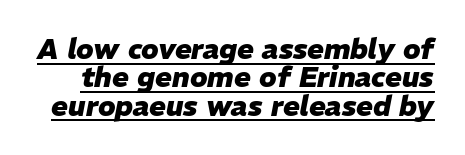
{"italic": "yes", "lean": "right", "slant_degrees": 11, "bold": "yes", "weight": "heavy", "width": "normal", "stroke_contrast": "low", "x_height": "medium", "monospaced": "no", "underline": "yes", "line_spacing": "tight", "line_spacing_ratio": 1.01, "letter_spacing": "normal", "letter_spacing_em": 0.0, "glyph_px": 28}
